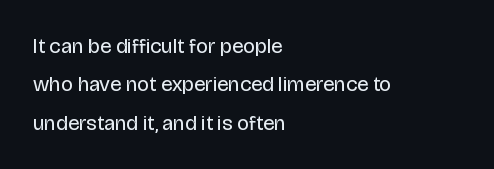
Every character sits straight up, as roman type does. Heaviness? Minimal to ordinary, like unemphasized prose. Default kerning and tracking; the words read as compact shapes. Compared with a centered layout, this one pins lines to the left instead. Letters rest on an invisible, unmarked baseline.
